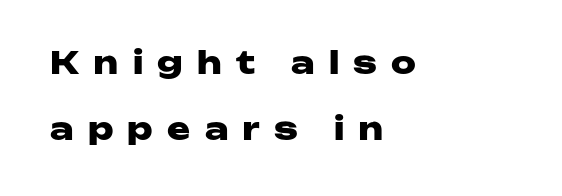
Q: Is the text bold? A: Yes.
Q: Is the text italic (slanted)? A: No, it is upright.
Q: Is the typeface a serif or a sans-serif typeface? A: Sans-serif.
Q: Is the text underlined? A: No.
Q: How is the paragraph aligned? A: Left-aligned.
Q: Is the spacing between letters normal or unusually wide? A: Unusually wide.
Q: Is the spacing between lines tight, normal or loose? A: Loose.
Q: Width (condensed, normal, or wide)? A: Wide.
Q: Stroke contrast? A: Low.
Q: x-height? A: Medium.
Q: Monospaced? A: No.
